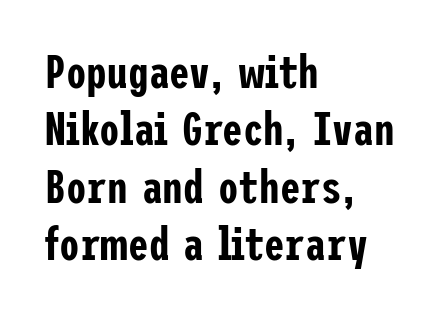
Unlike a traditional serif, this face leaves its strokes unadorned. Students, note that the glyphs here touch the page at normal intervals. Descenders hang freely into open space. Which margin do the lines hug? The left one — the right edge is uneven.
